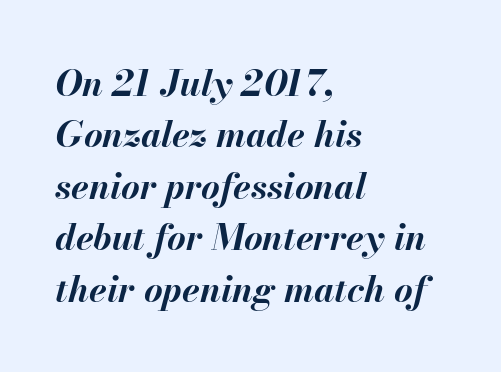
Character widths vary here, with narrow letters taking less room than wide ones. Successive baselines arrive at the customary interval. Just letters on the line, the space beneath them empty. The passage shown leans; its letterforms are oblique.
